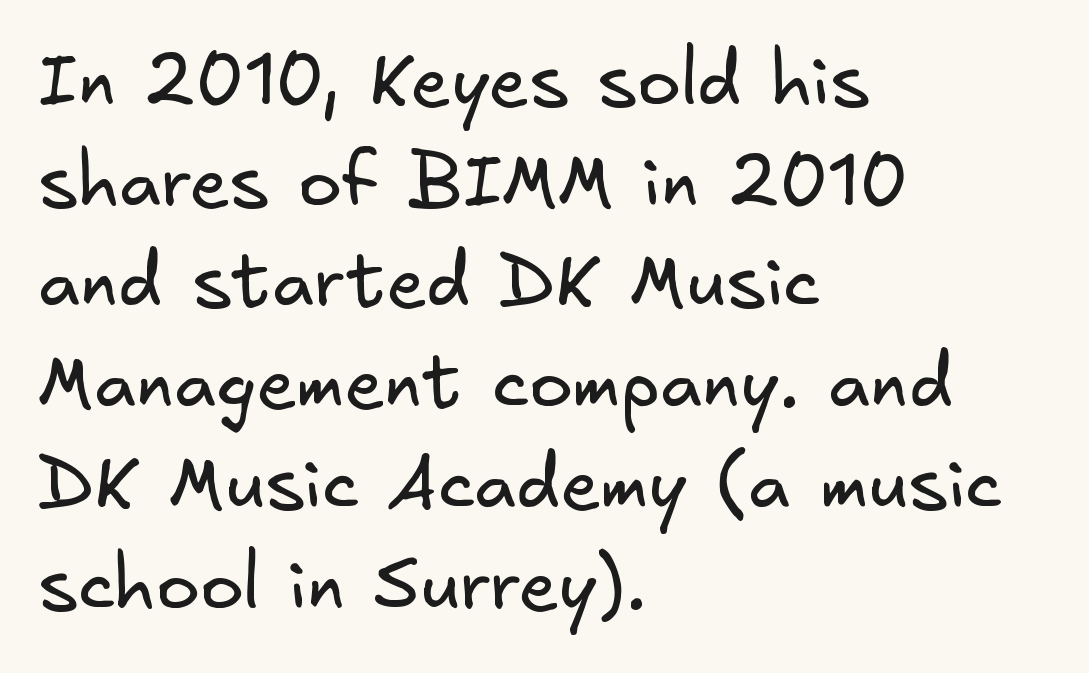
Q: Is the text bold? A: No.
Q: Is the typeface a serif or a sans-serif typeface? A: Sans-serif.
Q: Is the text underlined? A: No.
Q: How is the paragraph aligned? A: Left-aligned.
Q: Is the spacing between letters normal or unusually wide? A: Normal.
Q: Is the spacing between lines tight, normal or loose? A: Normal.
Q: Width (condensed, normal, or wide)? A: Normal.
Q: Stroke contrast? A: Low.
Q: x-height? A: Small.
